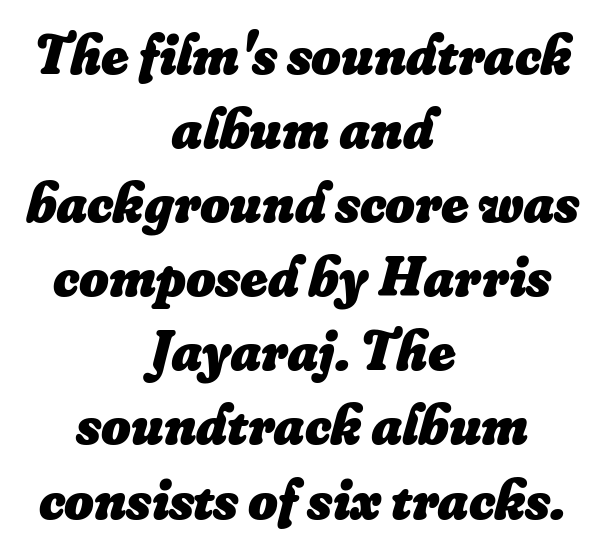
Tall strokes in this sample are angled rather than plumb. The line-height multiplier appears to be the usual default. Clear beneath every line of the passage. Is the letter spacing exaggerated? No — it looks like the ordinary default.
